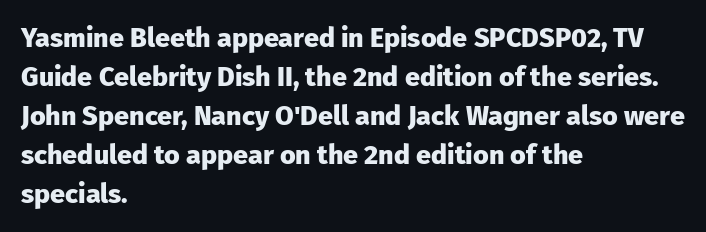
Line starts are locked; line ends wander. On the weight axis this lands at bold, roughly 700. Italic: no, the glyphs are upright roman. Glance below the letters and you will spot only blank space.
